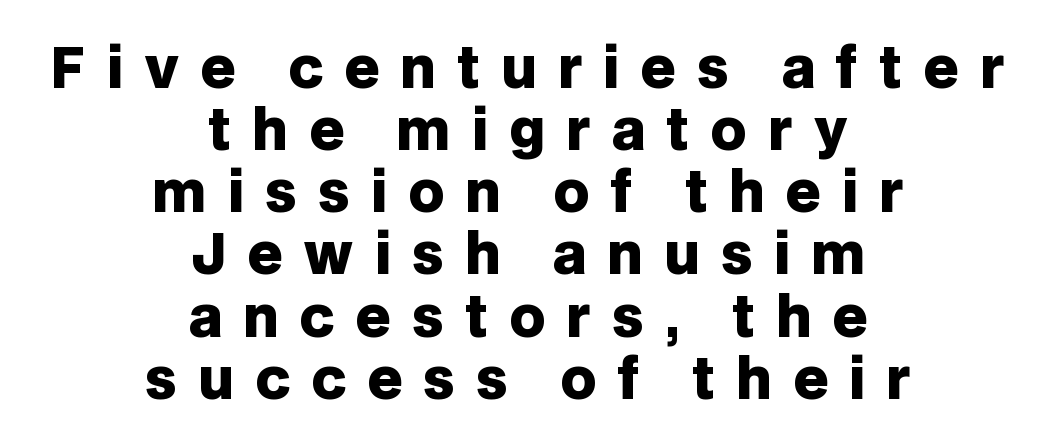
The image shows 55 px heavy sans-serif type, upright; set centered, tight line spacing (1.13x), unusually wide letter spacing (+0.38 em), not underlined; low stroke contrast and a large x-height.
